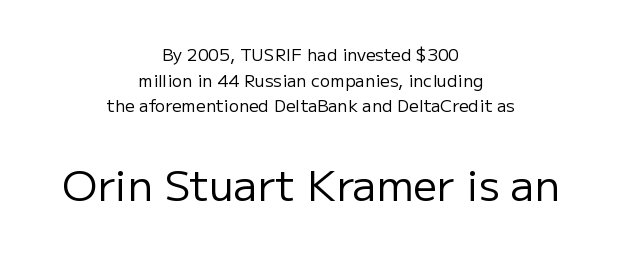
The lines in this sample share a center point and differ in where they start and stop. How are the letters spaced? Ordinarily, with no added tracking. Small over large — that's the arrangement of the two blocks here. Is this a heavy cut? Hardly; it is regular or lighter.
